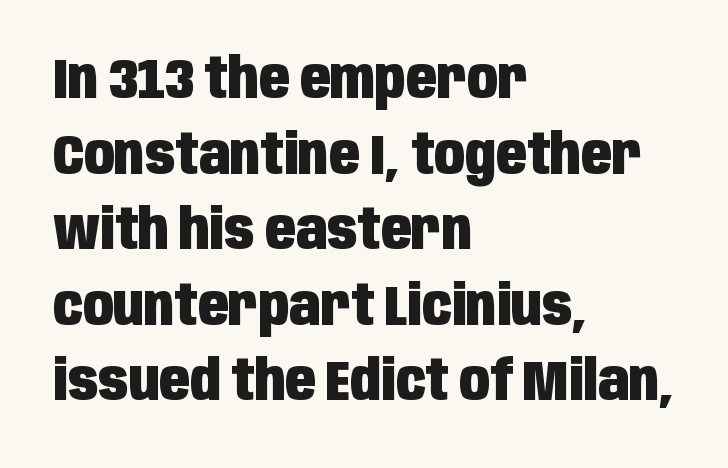
Q: Is the text bold? A: Yes.
Q: Is the text italic (slanted)? A: No, it is upright.
Q: Is the typeface a serif or a sans-serif typeface? A: Sans-serif.
Q: Is the text underlined? A: No.
Q: How is the paragraph aligned? A: Left-aligned.
Q: Is the spacing between letters normal or unusually wide? A: Normal.
Q: Is the spacing between lines tight, normal or loose? A: Normal.
Q: Width (condensed, normal, or wide)? A: Condensed.
Q: Stroke contrast? A: Low.
Q: x-height? A: Large.
Q: Monospaced? A: No.
